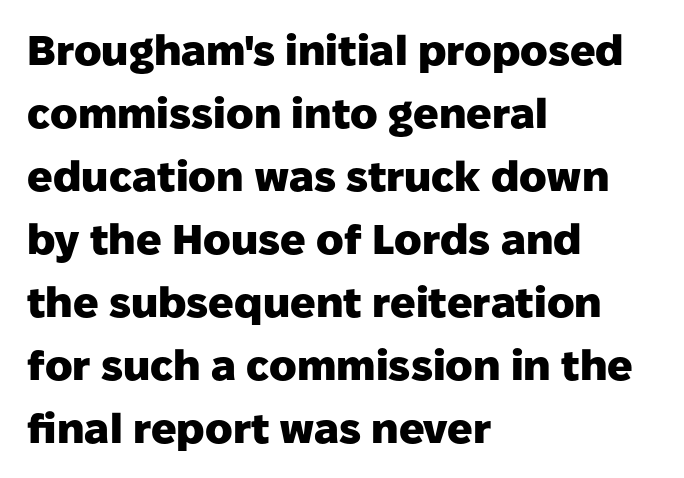
Q: Is the text bold? A: Yes.
Q: Is the text italic (slanted)? A: No, it is upright.
Q: Is the typeface a serif or a sans-serif typeface? A: Sans-serif.
Q: Is the text underlined? A: No.
Q: How is the paragraph aligned? A: Left-aligned.
Q: Is the spacing between letters normal or unusually wide? A: Normal.
Q: Is the spacing between lines tight, normal or loose? A: Normal.
Q: Width (condensed, normal, or wide)? A: Normal.
Q: Stroke contrast? A: Low.
Q: x-height? A: Medium.
Q: Monospaced? A: No.
